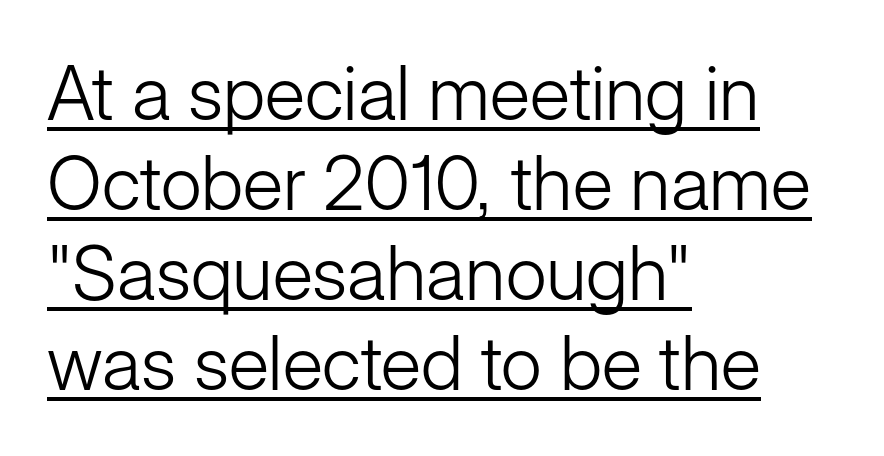
The image shows 75 px light sans-serif type, upright; set left-aligned, line spacing 1.2x, normal letter spacing, underlined; low stroke contrast and a medium x-height.
